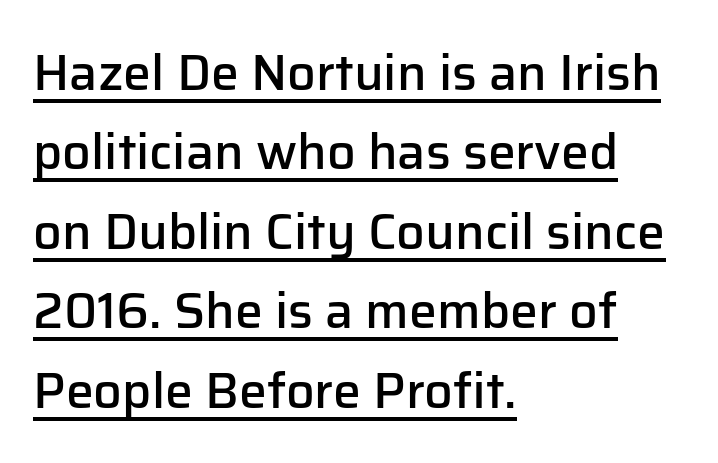
Q: Is the text bold? A: Semi-bold.
Q: Is the text italic (slanted)? A: No, it is upright.
Q: Is the typeface a serif or a sans-serif typeface? A: Sans-serif.
Q: Is the text underlined? A: Yes.
Q: How is the paragraph aligned? A: Left-aligned.
Q: Is the spacing between letters normal or unusually wide? A: Normal.
Q: Is the spacing between lines tight, normal or loose? A: Normal.
Q: Width (condensed, normal, or wide)? A: Normal.
Q: Stroke contrast? A: Low.
Q: x-height? A: Medium.
Q: Monospaced? A: No.
